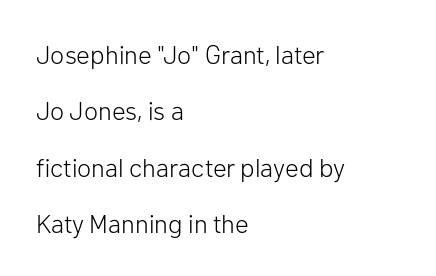
The image shows 26 px text type, upright; set left-aligned, loose line spacing (2.17x), normal letter spacing, not underlined.
